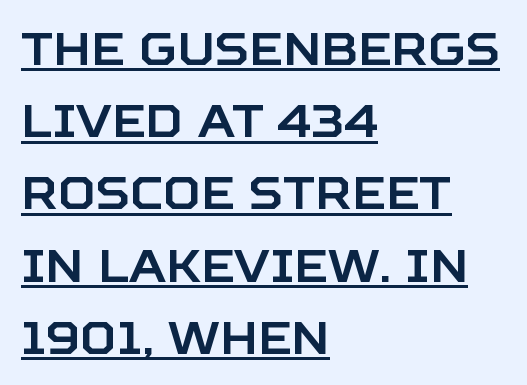
{"serif": "no", "italic": "no", "width": "normal", "stroke_contrast": "low", "x_height": "large", "monospaced": "no", "underline": "yes", "align": "left", "line_spacing": "normal", "line_spacing_ratio": 1.57, "letter_spacing": "normal", "letter_spacing_em": 0.0, "glyph_px": 46}
